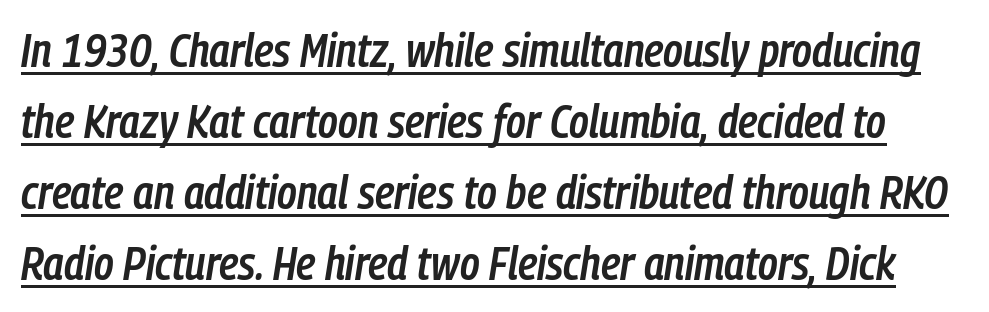
{"italic": "yes", "lean": "right", "slant_degrees": 9, "bold": "semi", "weight": "semibold", "width": "condensed", "stroke_contrast": "low", "x_height": "medium", "monospaced": "no", "underline": "yes", "line_spacing": "normal", "line_spacing_ratio": 1.51, "letter_spacing": "normal", "letter_spacing_em": 0.0, "glyph_px": 47}
